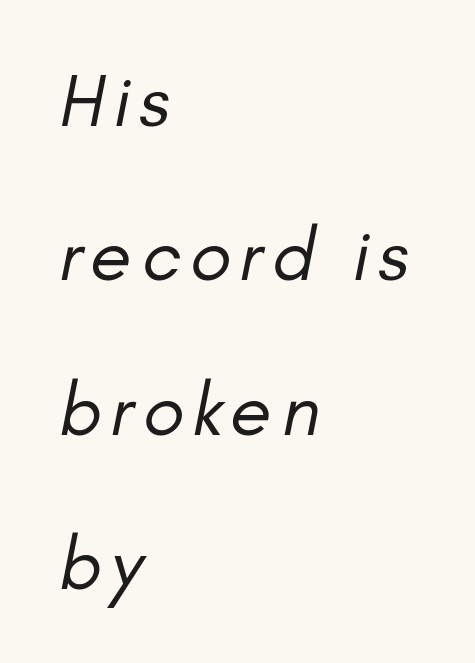
Varying glyph widths throughout — classic text-font behaviour. The typesetter chose a ragged-right arrangement here. These lines stand farther apart than default settings would place them. No extra ink here — the face is not bold. The space beneath each line is pristine and unruled.
